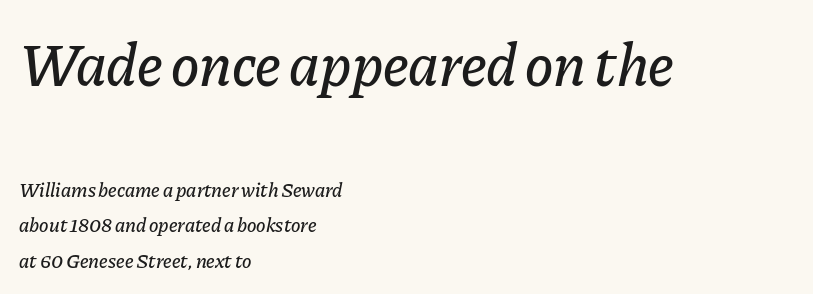
Visually, the top section dominates because its glyphs are scaled up. The letters advance in unequal steps, a hallmark of proportional type. Posture: slanted. Horizontal alignment here is leftward, the default for most running prose. Each word holds together tightly as a unit, with standard inter-letter gaps.
